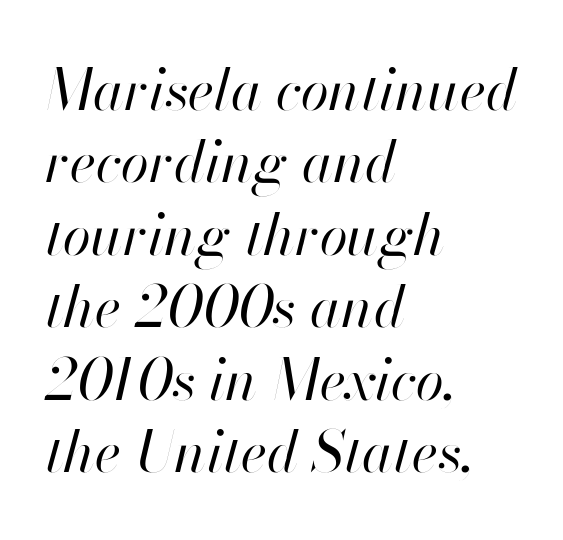
The image shows 57 px regular-weight type, italic (leaning right); set left-aligned, normal line spacing (1.27x), normal letter spacing, not underlined; high stroke contrast and a small x-height.
